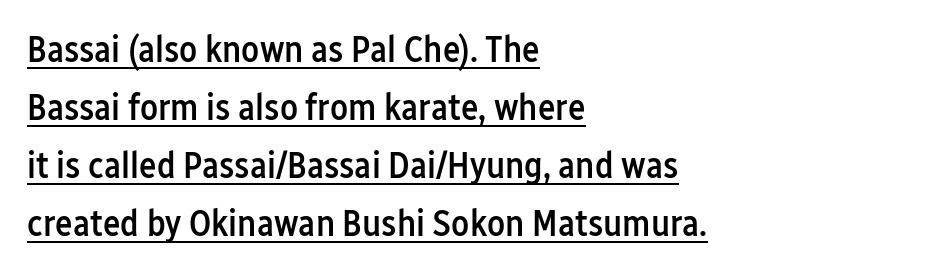
Q: Is the text bold? A: Semi-bold.
Q: Is the text italic (slanted)? A: No, it is upright.
Q: Is the typeface a serif or a sans-serif typeface? A: Sans-serif.
Q: Is the text underlined? A: Yes.
Q: How is the paragraph aligned? A: Left-aligned.
Q: Is the spacing between letters normal or unusually wide? A: Normal.
Q: Is the spacing between lines tight, normal or loose? A: Normal.
Q: Width (condensed, normal, or wide)? A: Condensed.
Q: Stroke contrast? A: Low.
Q: x-height? A: Medium.
Q: Monospaced? A: No.
